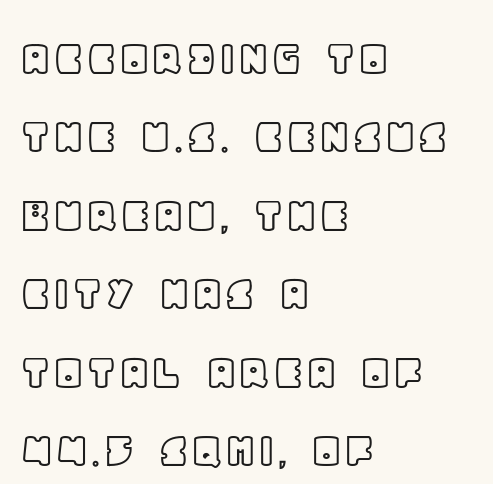
Q: Is the text italic (slanted)? A: No, it is upright.
Q: Is the text underlined? A: No.
Q: How is the paragraph aligned? A: Left-aligned.
Q: Is the spacing between letters normal or unusually wide? A: Normal.
Q: Is the spacing between lines tight, normal or loose? A: Normal.
Q: Width (condensed, normal, or wide)? A: Normal.
Q: x-height? A: Large.
Q: Monospaced? A: No.
